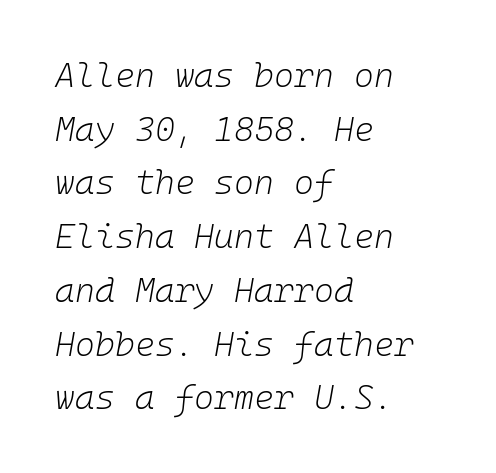
{"italic": "yes", "lean": "right", "slant_degrees": 10, "bold": "no", "weight": "light", "width": "normal", "stroke_contrast": "low", "x_height": "medium", "monospaced": "yes", "underline": "no", "align": "left", "line_spacing": "normal", "line_spacing_ratio": 1.58, "letter_spacing": "normal", "letter_spacing_em": 0.0, "glyph_px": 34}
